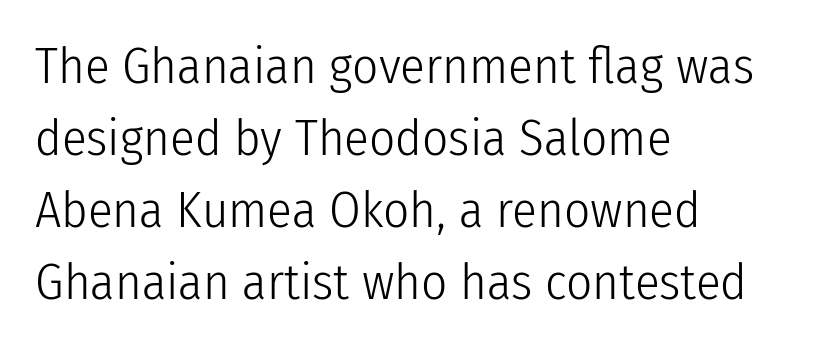
The image shows 51 px light, condensed sans-serif type, upright; set left-aligned, normal line spacing (1.41x), normal letter spacing, not underlined; low stroke contrast and a medium x-height.
